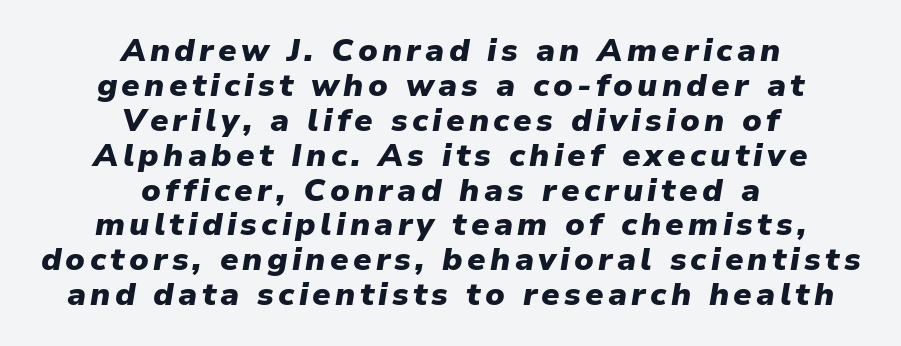
{"italic": "yes", "lean": "right", "slant_degrees": 9, "bold": "yes", "weight": "heavy", "width": "normal", "stroke_contrast": "low", "x_height": "medium", "monospaced": "no", "underline": "no", "align": "center", "line_spacing": "tight", "line_spacing_ratio": 1.09, "glyph_px": 32}
